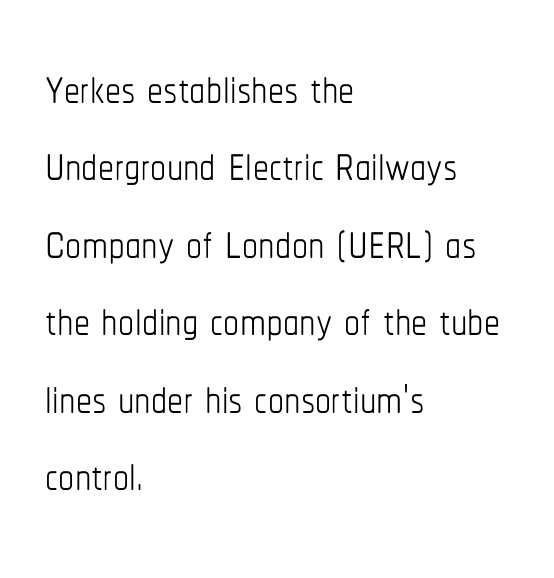
Q: Is the text bold? A: No.
Q: Is the text italic (slanted)? A: No, it is upright.
Q: Is the text underlined? A: No.
Q: How is the paragraph aligned? A: Left-aligned.
Q: Is the spacing between letters normal or unusually wide? A: Normal.
Q: Width (condensed, normal, or wide)? A: Condensed.
Q: Stroke contrast? A: Low.
Q: x-height? A: Medium.
Q: Monospaced? A: No.
